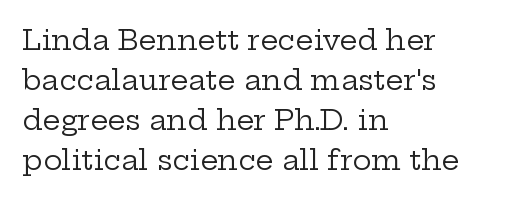
Here the glyphs are tracked normally, forming tight word shapes. The weight tops out at a normal text grade. Rendered with straight, roman letterforms. Unlike a clean sans, this face finishes its strokes with serifs. Just letters on the line, the space beneath them empty. The letters advance in unequal steps, a hallmark of proportional type.
